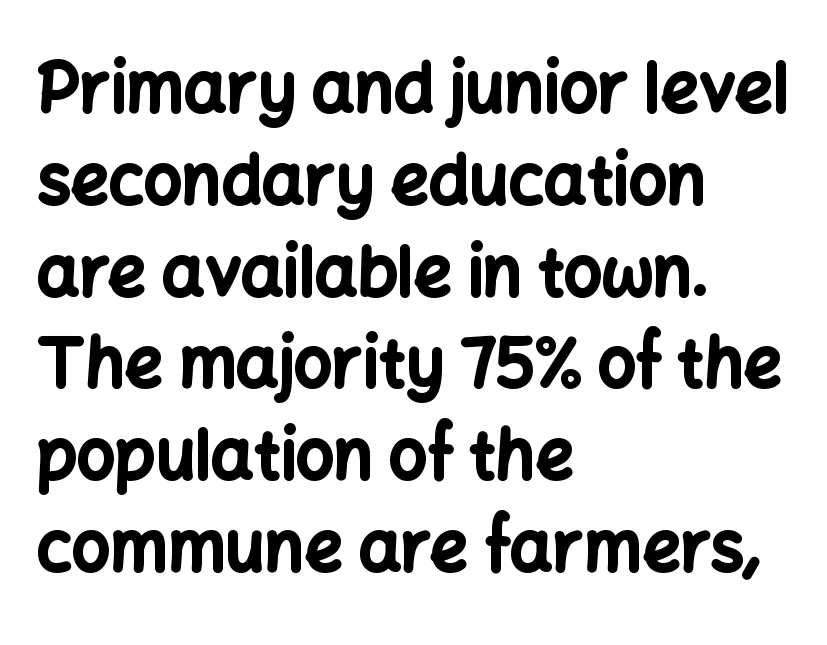
Q: Is the text bold? A: Yes.
Q: Is the text italic (slanted)? A: No, it is upright.
Q: Is the typeface a serif or a sans-serif typeface? A: Sans-serif.
Q: Is the text underlined? A: No.
Q: How is the paragraph aligned? A: Left-aligned.
Q: Is the spacing between letters normal or unusually wide? A: Normal.
Q: Is the spacing between lines tight, normal or loose? A: Normal.
Q: Width (condensed, normal, or wide)? A: Normal.
Q: Stroke contrast? A: Low.
Q: x-height? A: Medium.
Q: Monospaced? A: No.
